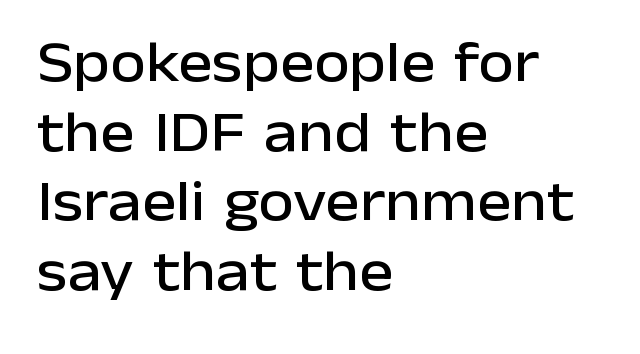
The zone under the glyphs is completely vacant. The passage shown is typed in a proportional face where columns would drift. Nobody touched the tracking dial on this one. Each line starts at the same left margin while the right side varies. Unlike a traditional serif, this face leaves its strokes unadorned. Characters remain perfectly vertical along every line.
